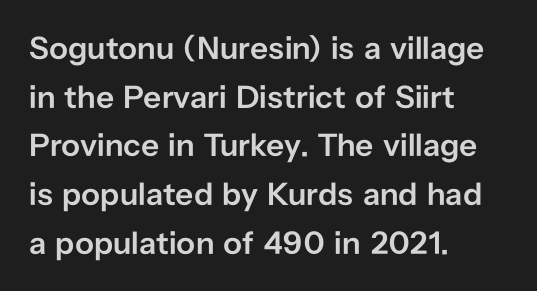
The image shows 32 px semibold sans-serif type, upright; set left-aligned, normal line spacing (1.52x), normal letter spacing, not underlined; low stroke contrast and a medium x-height.
